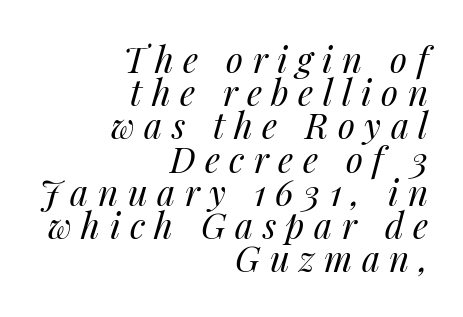
The image shows 35 px regular-weight type, italic (leaning right); set right-aligned, tight line spacing (0.95x), unusually wide letter spacing (+0.27 em), not underlined; medium stroke contrast and a medium x-height.
